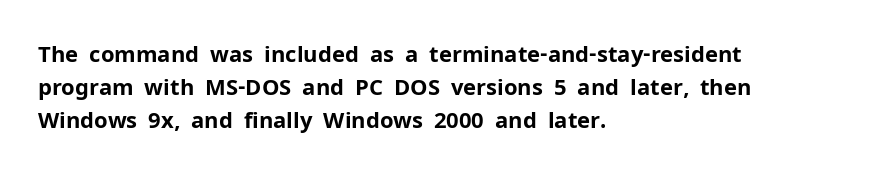
The image shows 22 px bold type, upright; set left-aligned, normal line spacing (1.5x), normal letter spacing, not underlined.
